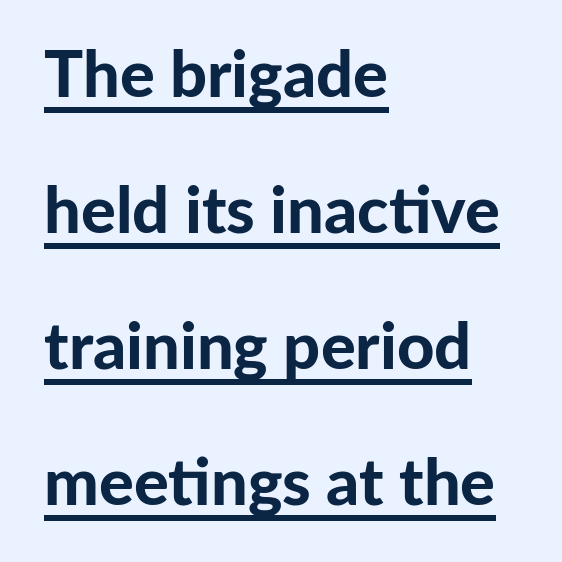
The image shows 65 px bold sans-serif type, upright; set left-aligned, loose line spacing (2.09x), normal letter spacing, underlined; low stroke contrast and a medium x-height.
